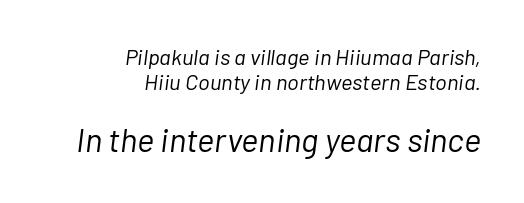
Q: Is the text bold? A: No.
Q: Is the text italic (slanted)? A: Yes, it leans right by about 7 degrees.
Q: Is the text underlined? A: No.
Q: How is the paragraph aligned? A: Right-aligned.
Q: Is the spacing between letters normal or unusually wide? A: Normal.
Q: Is the spacing between lines tight, normal or loose? A: Tight.
Q: Which block of text is set in a larger size, the first (top) or the second (bottom)? A: The second (bottom) one.
Q: Width (condensed, normal, or wide)? A: Normal.
Q: Stroke contrast? A: Low.
Q: x-height? A: Medium.
Q: Monospaced? A: No.
